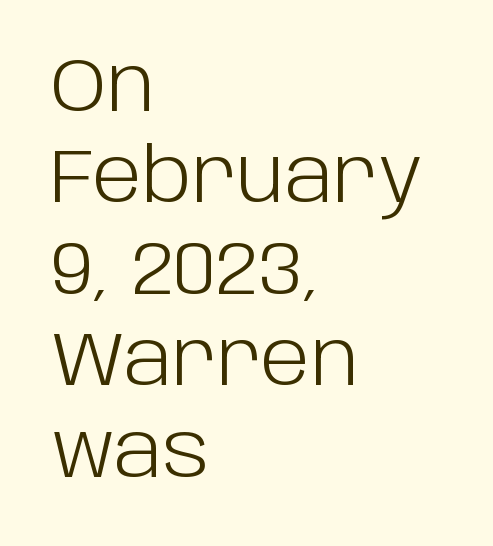
The image shows 75 px light sans-serif type, upright; set left-aligned, line spacing 1.22x, normal letter spacing, not underlined; low stroke contrast and a large x-height.
